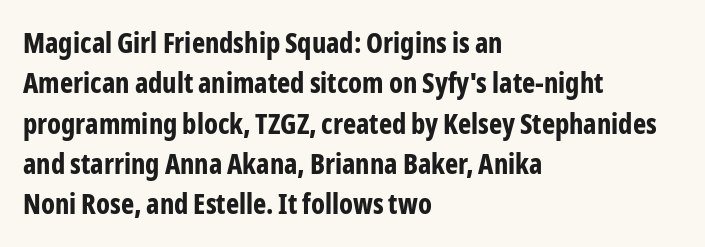
The image shows 28 px bold, condensed sans-serif type, upright; set left-aligned, normal line spacing (1.44x), normal letter spacing, not underlined; low stroke contrast and a medium x-height.
